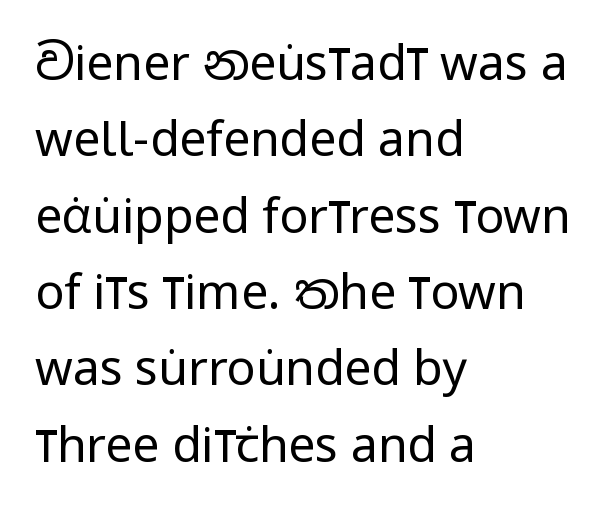
Here the glyphs are tracked normally, forming tight word shapes. The space directly below the letters is spotless. These lines stack with their left ends in a neat column. The letters stand straight up with perfectly vertical stems. Looks like regular typesetting: each glyph gets only the width it needs.
